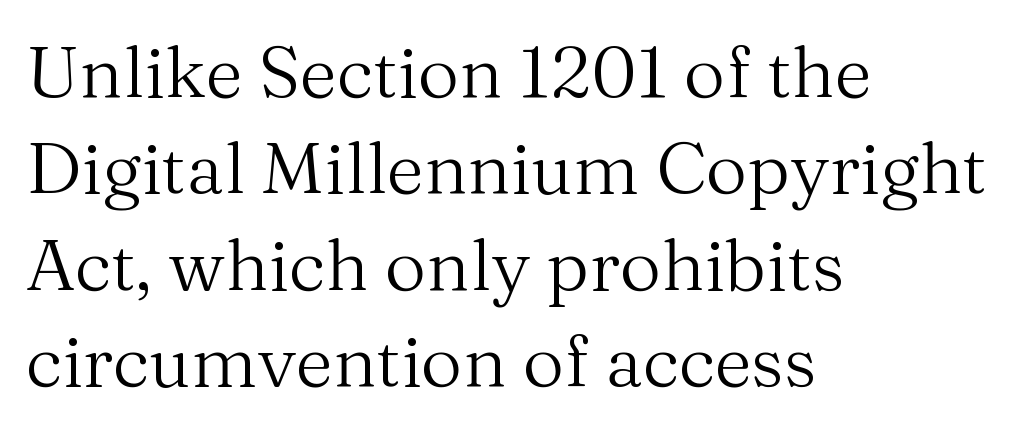
{"serif": "yes", "italic": "no", "bold": "no", "weight": "regular", "width": "normal", "stroke_contrast": "medium", "x_height": "medium", "monospaced": "no", "underline": "no", "align": "left", "line_spacing": "normal", "line_spacing_ratio": 1.34, "letter_spacing": "normal", "letter_spacing_em": 0.0, "glyph_px": 72}
